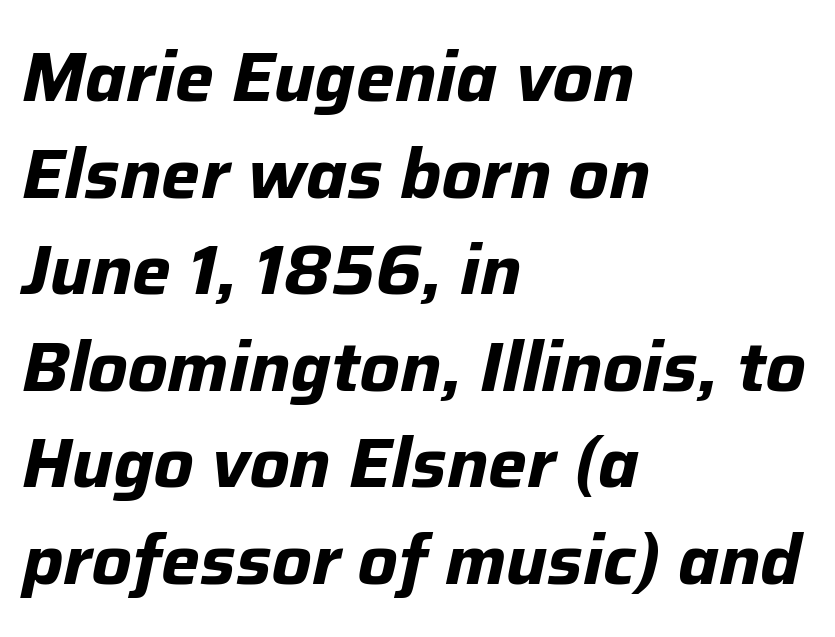
Q: Is the text bold? A: Yes.
Q: Is the text italic (slanted)? A: Yes, it leans right by about 12 degrees.
Q: Is the text underlined? A: No.
Q: How is the paragraph aligned? A: Left-aligned.
Q: Is the spacing between letters normal or unusually wide? A: Normal.
Q: Is the spacing between lines tight, normal or loose? A: Normal.
Q: Width (condensed, normal, or wide)? A: Normal.
Q: Stroke contrast? A: Low.
Q: x-height? A: Medium.
Q: Monospaced? A: No.
